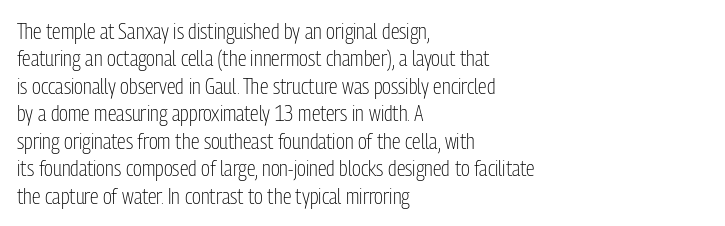
The image shows 22 px text type, upright; set left-aligned, normal line spacing (1.25x), normal letter spacing, not underlined.
